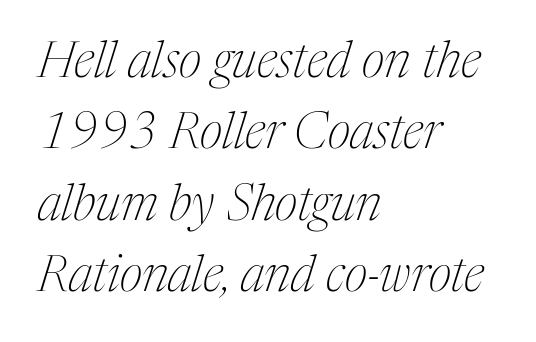
The image shows 50 px thin, condensed serif type, italic (leaning right); set left-aligned, normal line spacing (1.43x), normal letter spacing, not underlined; medium stroke contrast and a medium x-height.
